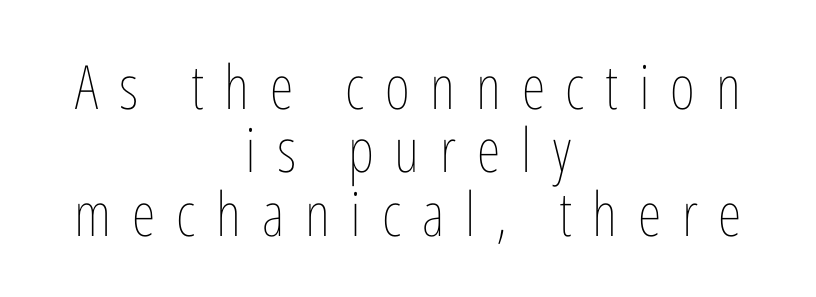
Q: Is the text bold? A: No.
Q: Is the text italic (slanted)? A: No, it is upright.
Q: Is the text underlined? A: No.
Q: How is the paragraph aligned? A: Centered.
Q: Is the spacing between letters normal or unusually wide? A: Unusually wide.
Q: Is the spacing between lines tight, normal or loose? A: Tight.
Q: Width (condensed, normal, or wide)? A: Condensed.
Q: Stroke contrast? A: Low.
Q: x-height? A: Medium.
Q: Monospaced? A: No.
